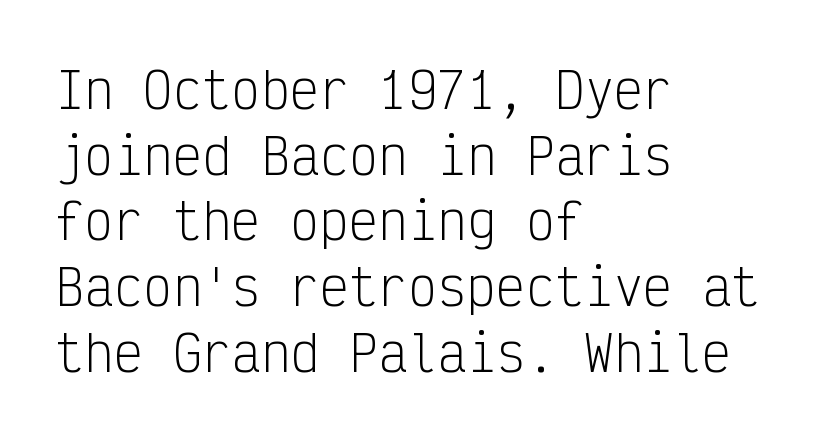
Q: Is the text bold? A: No.
Q: Is the text italic (slanted)? A: No, it is upright.
Q: Is the typeface a serif or a sans-serif typeface? A: Sans-serif.
Q: Is the text underlined? A: No.
Q: How is the paragraph aligned? A: Left-aligned.
Q: Is the spacing between letters normal or unusually wide? A: Normal.
Q: Is the spacing between lines tight, normal or loose? A: Normal.
Q: Width (condensed, normal, or wide)? A: Condensed.
Q: Stroke contrast? A: Low.
Q: x-height? A: Medium.
Q: Monospaced? A: Yes.
